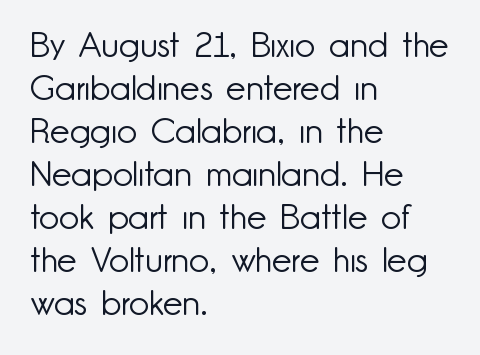
In terms of letterspacing, this is plain default setting. Line beginnings align vertically; line endings do not. Style check: upright. Is this a heavy cut? Hardly; it is regular or lighter.
